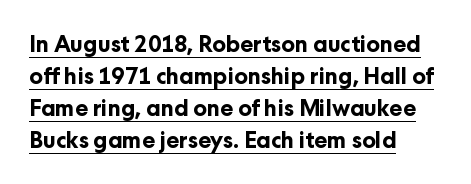
Q: Is the text bold? A: Yes.
Q: Is the text italic (slanted)? A: No, it is upright.
Q: Is the text underlined? A: Yes.
Q: How is the paragraph aligned? A: Left-aligned.
Q: Is the spacing between letters normal or unusually wide? A: Normal.
Q: Is the spacing between lines tight, normal or loose? A: Normal.
